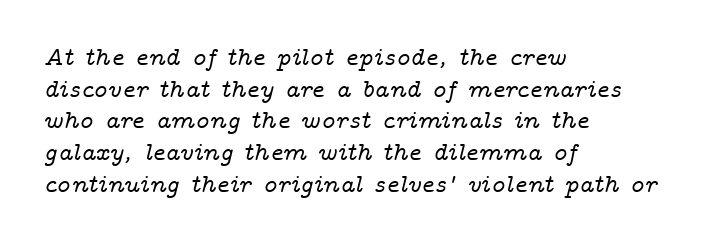
The image shows 25 px text type, italic (leaning right); set left-aligned, normal line spacing (1.27x), normal letter spacing, not underlined.
